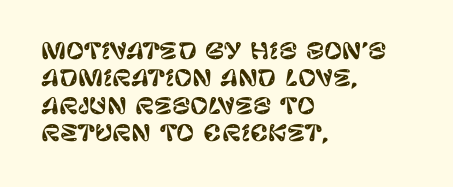
The image shows 22 px text type; set left-aligned, line spacing 1.24x, normal letter spacing, not underlined.
